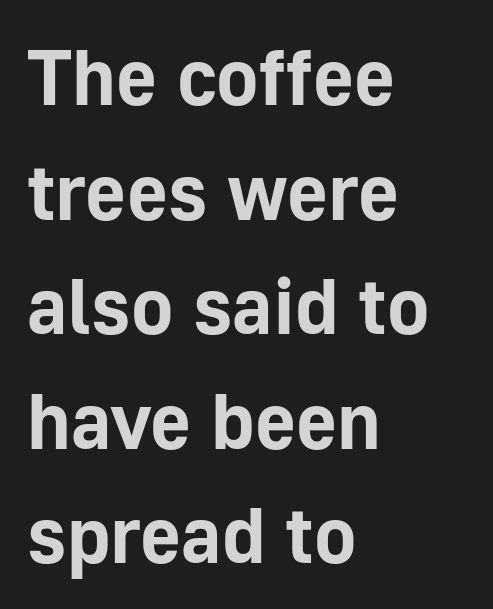
The image shows 79 px bold sans-serif type, upright; set left-aligned, normal line spacing (1.45x), normal letter spacing, not underlined; low stroke contrast and a medium x-height.
